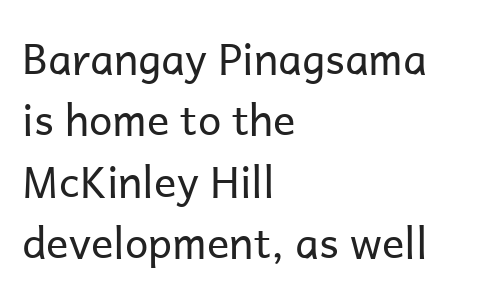
{"serif": "no", "italic": "no", "bold": "no", "weight": "regular", "width": "normal", "stroke_contrast": "low", "x_height": "medium", "monospaced": "no", "underline": "no", "align": "left", "line_spacing": "normal", "line_spacing_ratio": 1.46, "letter_spacing": "normal", "letter_spacing_em": 0.0, "glyph_px": 42}
